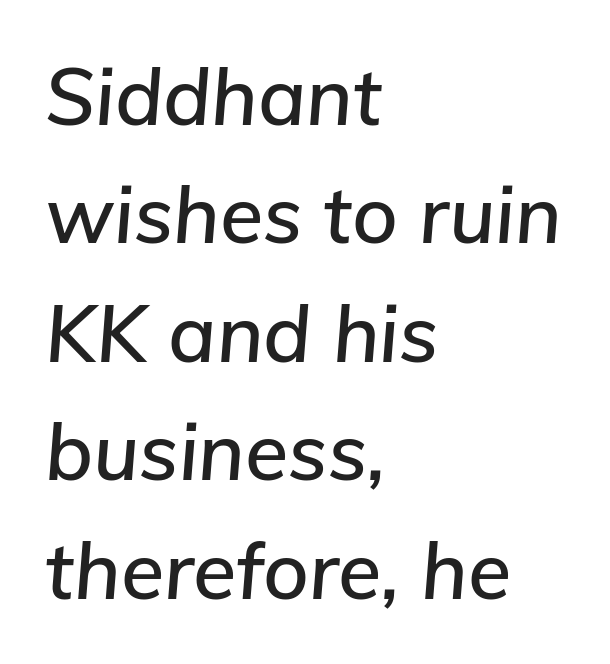
Q: Is the text italic (slanted)? A: Yes, it leans right by about 5 degrees.
Q: Is the text underlined? A: No.
Q: How is the paragraph aligned? A: Left-aligned.
Q: Is the spacing between letters normal or unusually wide? A: Normal.
Q: Is the spacing between lines tight, normal or loose? A: Normal.
Q: Width (condensed, normal, or wide)? A: Normal.
Q: Stroke contrast? A: Low.
Q: x-height? A: Medium.
Q: Monospaced? A: No.
